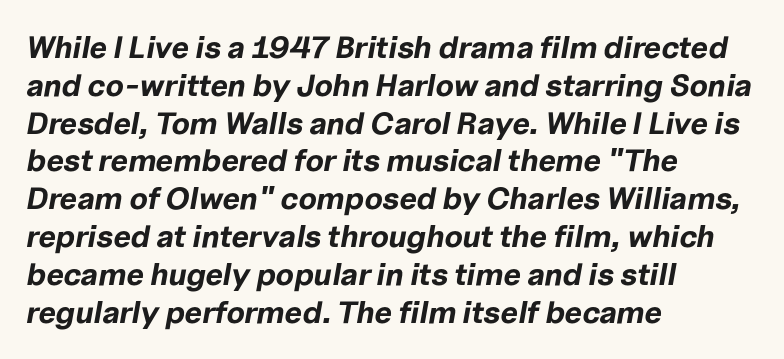
{"italic": "yes", "lean": "right", "slant_degrees": 10, "bold": "yes", "weight": "bold", "width": "normal", "stroke_contrast": "low", "x_height": "medium", "monospaced": "no", "underline": "no", "align": "left", "line_spacing_ratio": 1.22, "letter_spacing": "normal", "letter_spacing_em": 0.0, "glyph_px": 31}
